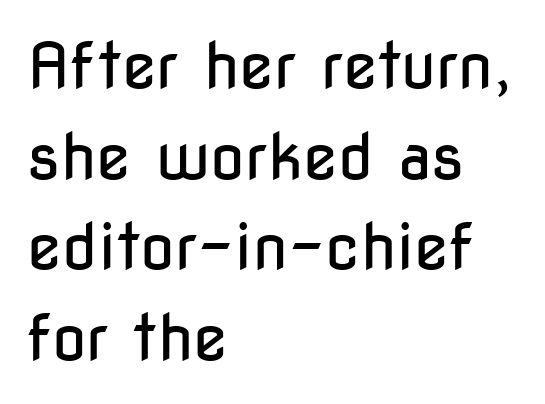
Q: Is the text bold? A: No.
Q: Is the text italic (slanted)? A: No, it is upright.
Q: Is the typeface a serif or a sans-serif typeface? A: Sans-serif.
Q: Is the text underlined? A: No.
Q: How is the paragraph aligned? A: Left-aligned.
Q: Is the spacing between letters normal or unusually wide? A: Normal.
Q: Is the spacing between lines tight, normal or loose? A: Normal.
Q: Width (condensed, normal, or wide)? A: Condensed.
Q: Stroke contrast? A: Low.
Q: x-height? A: Medium.
Q: Monospaced? A: No.
